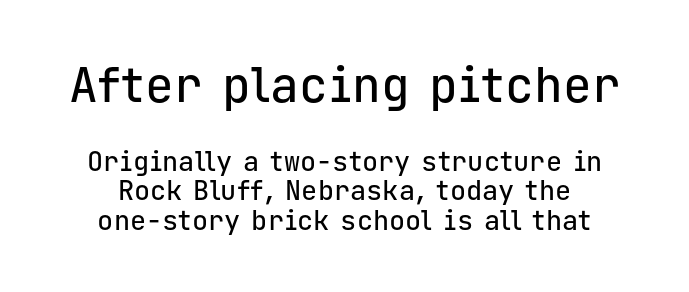
Q: Is the text italic (slanted)? A: No, it is upright.
Q: Is the typeface a serif or a sans-serif typeface? A: Sans-serif.
Q: Is the text underlined? A: No.
Q: How is the paragraph aligned? A: Centered.
Q: Is the spacing between letters normal or unusually wide? A: Normal.
Q: Is the spacing between lines tight, normal or loose? A: Tight.
Q: Which block of text is set in a larger size, the first (top) or the second (bottom)? A: The first (top) one.
Q: Width (condensed, normal, or wide)? A: Normal.
Q: Stroke contrast? A: Low.
Q: x-height? A: Medium.
Q: Monospaced? A: Yes.
